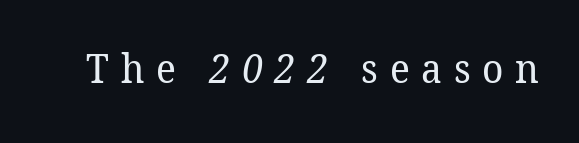
Words appear elongated and porous because spacing is wide. A typesetter would call this proportional, since set widths differ per character. The text was rendered using a seriffed face with decorative stroke endings. Ink coverage per letter is moderate at most. Plain, unruled lines of type.
